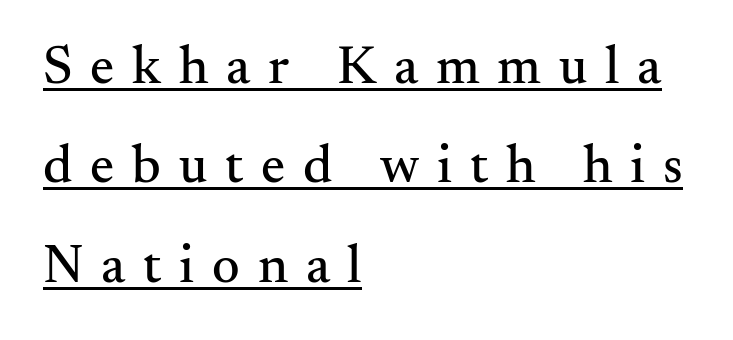
The image shows 54 px serif type, upright; set left-aligned, line spacing 1.84x, unusually wide letter spacing (+0.33 em), underlined; medium stroke contrast and a small x-height.
